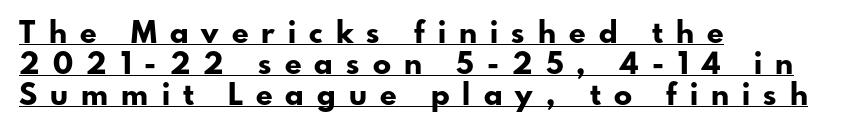
The image shows 30 px bold sans-serif type, upright; set left-aligned, tight line spacing (1.03x), unusually wide letter spacing (+0.44 em), underlined; low stroke contrast and a small x-height.
